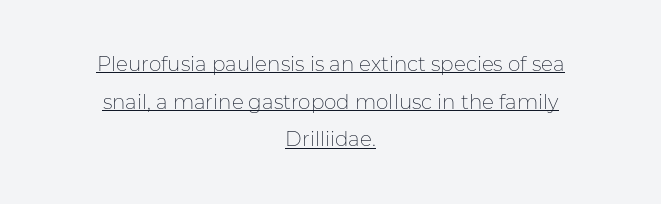
{"italic": "no", "bold": "no", "underline": "yes", "align": "center", "line_spacing_ratio": 1.88, "letter_spacing": "normal", "letter_spacing_em": 0.0, "glyph_px": 20}
